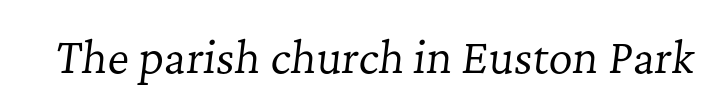
Look at the bottom of the vertical strokes: they flare into serifs here. Character widths vary here, with narrow letters taking less room than wide ones. The specimen omits any rule beneath the text block's lines. Glyph-to-glyph distance matches everyday printed text.
